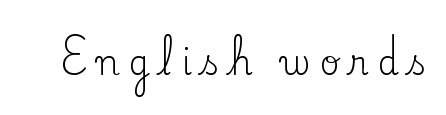
The weight tops out at a normal text grade. The axis of the letterforms is exactly vertical. The gaps between neighbouring characters are conspicuously large. Varying glyph widths throughout — classic text-font behaviour. No word sits above an underline.
